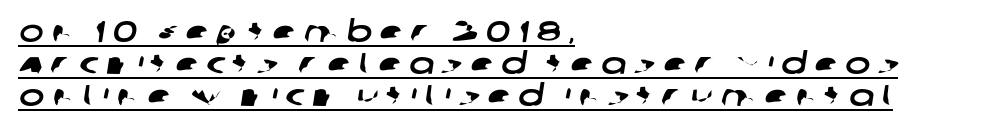
Look at the bottom of the vertical strokes: they stop flat, with no serifs. Beneath each row of characters lies a ruled line. Is this a fixed-width face? No — the glyphs have proportional, varying widths. The ragged edge is on the right, which tells us the setting is flush left. Baseline-to-baseline distance is barely more than the letter height. Caption: expanded tracking, letters set apart.
